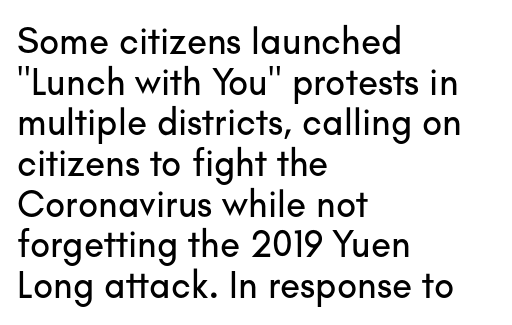
The image shows 37 px sans-serif type, upright; set left-aligned, tight line spacing (1.1x), normal letter spacing, not underlined; low stroke contrast and a small x-height.
